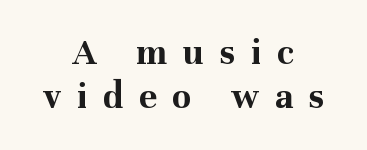
Q: Is the text bold? A: Yes.
Q: Is the text italic (slanted)? A: No, it is upright.
Q: Is the typeface a serif or a sans-serif typeface? A: Serif.
Q: Is the text underlined? A: No.
Q: How is the paragraph aligned? A: Centered.
Q: Is the spacing between letters normal or unusually wide? A: Unusually wide.
Q: Width (condensed, normal, or wide)? A: Normal.
Q: Stroke contrast? A: Medium.
Q: x-height? A: Medium.
Q: Monospaced? A: No.
